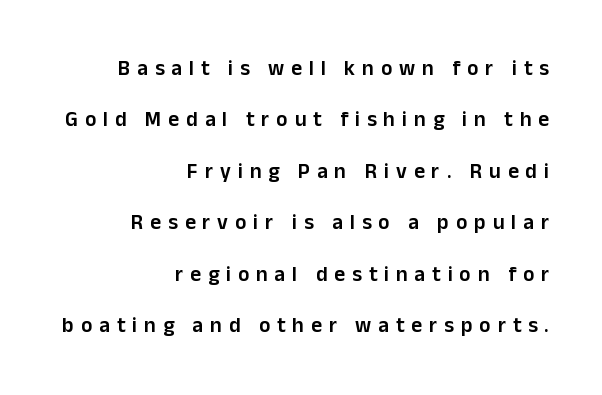
Q: Is the text bold? A: Semi-bold.
Q: Is the text italic (slanted)? A: No, it is upright.
Q: Is the text underlined? A: No.
Q: How is the paragraph aligned? A: Right-aligned.
Q: Is the spacing between letters normal or unusually wide? A: Unusually wide.
Q: Is the spacing between lines tight, normal or loose? A: Loose.
